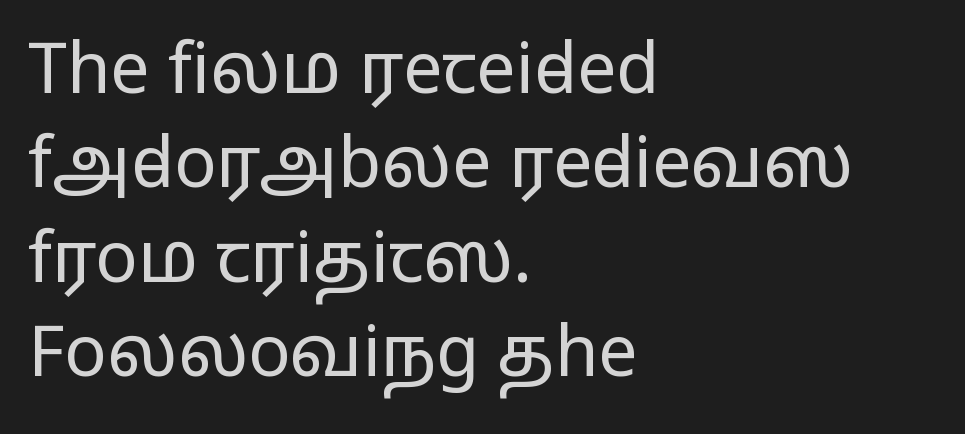
Q: Is the text bold? A: No.
Q: Is the text italic (slanted)? A: No, it is upright.
Q: Is the typeface a serif or a sans-serif typeface? A: Sans-serif.
Q: Is the text underlined? A: No.
Q: How is the paragraph aligned? A: Left-aligned.
Q: Is the spacing between letters normal or unusually wide? A: Normal.
Q: Is the spacing between lines tight, normal or loose? A: Normal.
Q: Width (condensed, normal, or wide)? A: Wide.
Q: Stroke contrast? A: Low.
Q: x-height? A: Medium.
Q: Monospaced? A: No.
